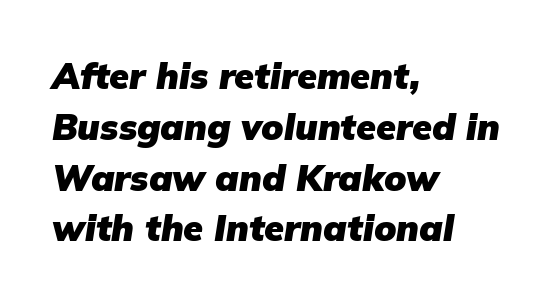
The image shows 36 px heavy type, italic (leaning right); set left-aligned, normal line spacing (1.41x), normal letter spacing, not underlined; low stroke contrast and a medium x-height.
